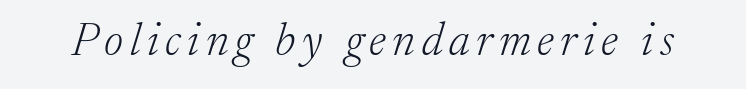
The image shows 46 px light serif type, italic (leaning right); set not underlined; low stroke contrast and a medium x-height.
